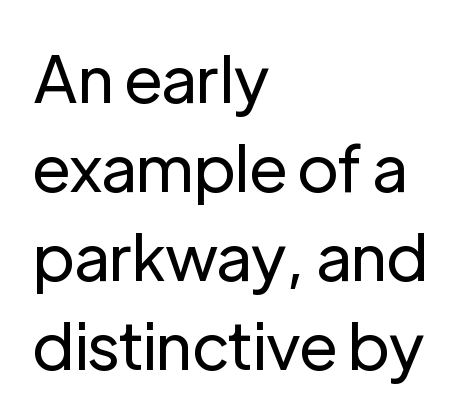
Q: Is the text bold? A: No.
Q: Is the text italic (slanted)? A: No, it is upright.
Q: Is the typeface a serif or a sans-serif typeface? A: Sans-serif.
Q: Is the text underlined? A: No.
Q: How is the paragraph aligned? A: Left-aligned.
Q: Is the spacing between letters normal or unusually wide? A: Normal.
Q: Is the spacing between lines tight, normal or loose? A: Normal.
Q: Width (condensed, normal, or wide)? A: Normal.
Q: Stroke contrast? A: Low.
Q: x-height? A: Medium.
Q: Monospaced? A: No.
